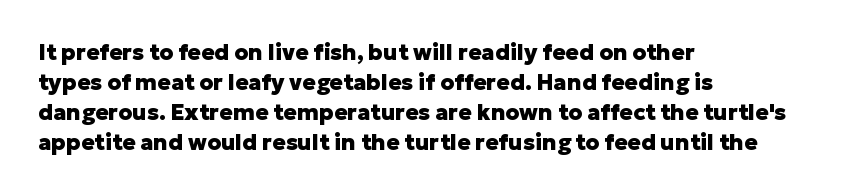
Q: Is the text bold? A: Yes.
Q: Is the text italic (slanted)? A: No, it is upright.
Q: Is the text underlined? A: No.
Q: How is the paragraph aligned? A: Left-aligned.
Q: Is the spacing between letters normal or unusually wide? A: Normal.
Q: Is the spacing between lines tight, normal or loose? A: Normal.
